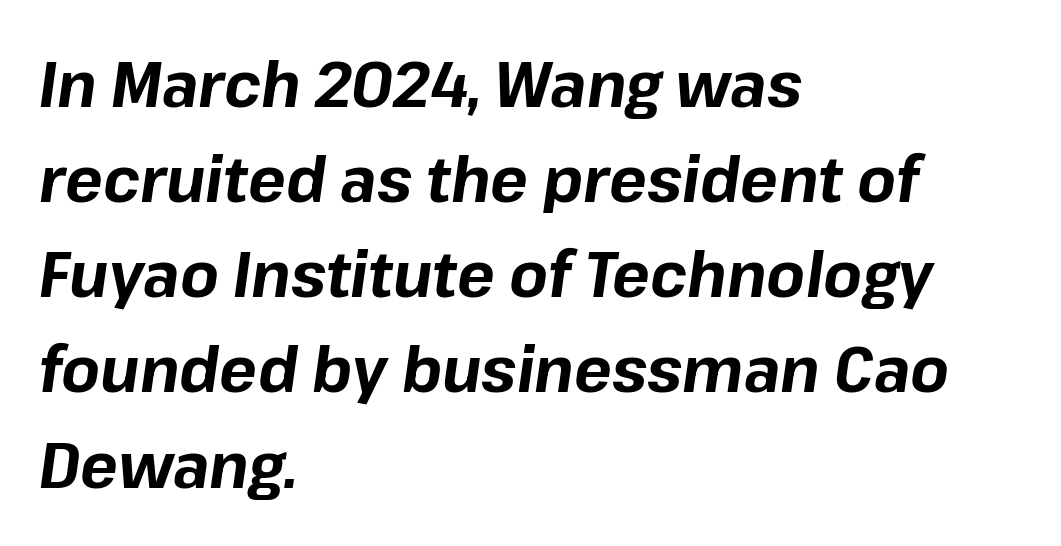
The image shows 63 px bold type, italic (leaning right); set left-aligned, normal line spacing (1.51x), normal letter spacing, not underlined; low stroke contrast and a medium x-height.
